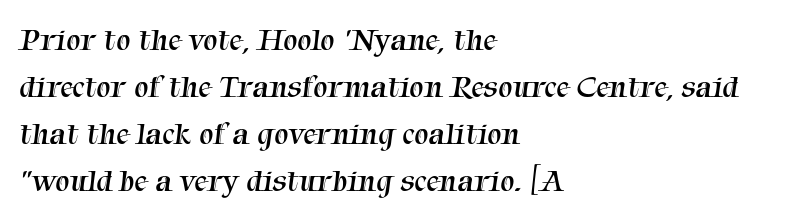
The image shows 32 px regular-weight serif type; set left-aligned, normal line spacing (1.47x), normal letter spacing, not underlined; medium stroke contrast and a medium x-height.
